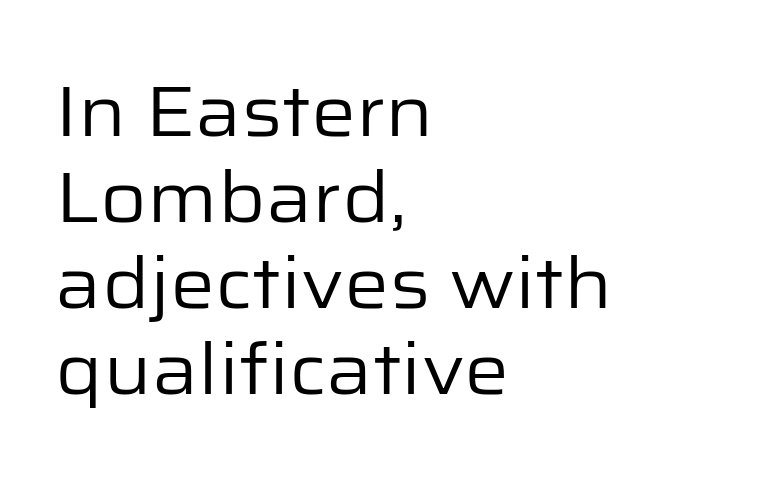
Q: Is the text bold? A: No.
Q: Is the text italic (slanted)? A: No, it is upright.
Q: Is the typeface a serif or a sans-serif typeface? A: Sans-serif.
Q: Is the text underlined? A: No.
Q: How is the paragraph aligned? A: Left-aligned.
Q: Is the spacing between letters normal or unusually wide? A: Normal.
Q: Width (condensed, normal, or wide)? A: Normal.
Q: Stroke contrast? A: Low.
Q: x-height? A: Medium.
Q: Monospaced? A: No.
